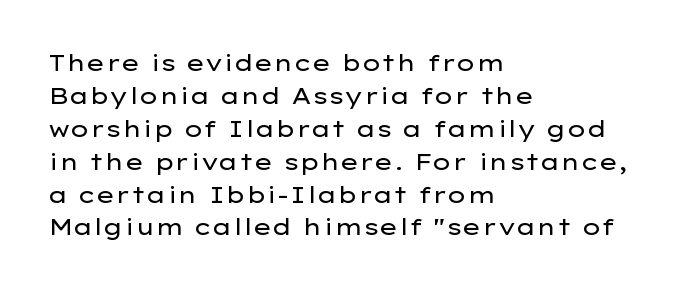
Honestly, the row spacing looks completely unremarkable. Caption: face not bold, strokes unweighted. Posture: vertical. This rendering features lettering with no underline. The setting favours the left margin, as ordinary paragraphs usually do.
